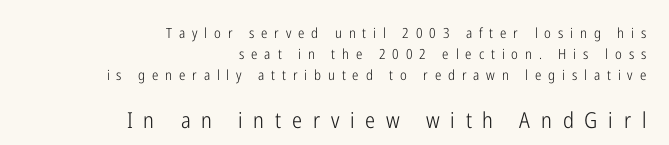
The image shows 22 px text type, upright; set right-aligned, normal line spacing (1.5x), unusually wide letter spacing (+0.49 em), not underlined; the second (bottom) block is 1.57x larger.
